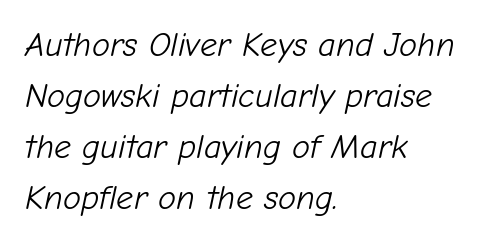
The image shows 34 px light type, italic (leaning right); set left-aligned, normal line spacing (1.5x), normal letter spacing, not underlined; low stroke contrast and a medium x-height.
